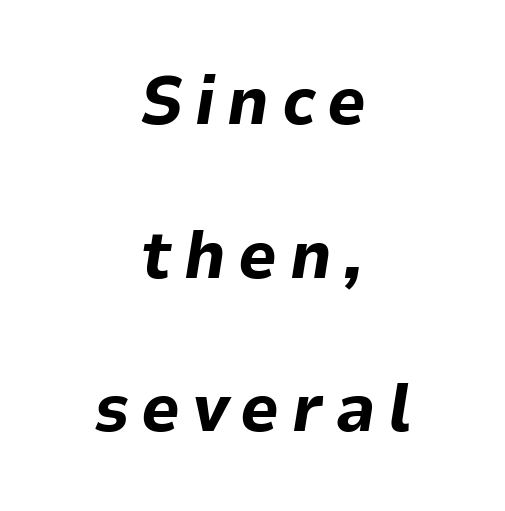
{"italic": "yes", "lean": "right", "slant_degrees": 9, "bold": "yes", "weight": "bold", "width": "normal", "stroke_contrast": "low", "x_height": "medium", "monospaced": "no", "underline": "no", "align": "center", "line_spacing": "loose", "line_spacing_ratio": 2.26, "glyph_px": 68}
